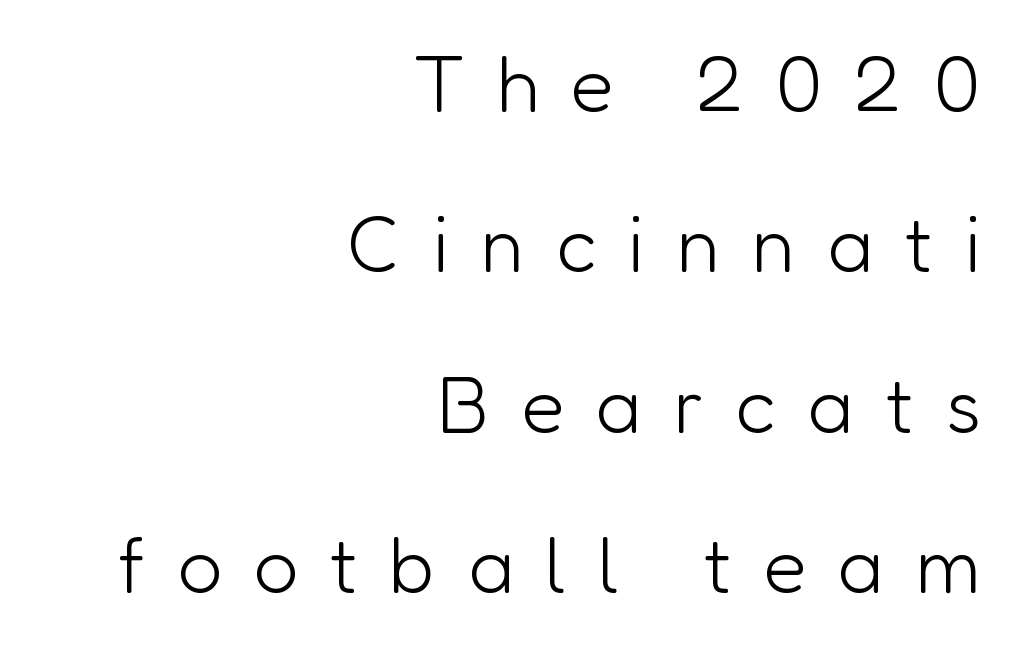
The image shows 79 px light sans-serif type, upright; set right-aligned, loose line spacing (2.03x), unusually wide letter spacing (+0.4 em), not underlined; low stroke contrast and a medium x-height.
